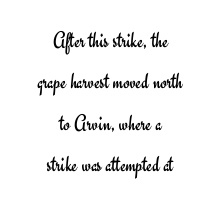
{"bold": "no", "underline": "no", "align": "center", "line_spacing_ratio": 1.8, "letter_spacing": "normal", "letter_spacing_em": 0.0, "glyph_px": 23}
